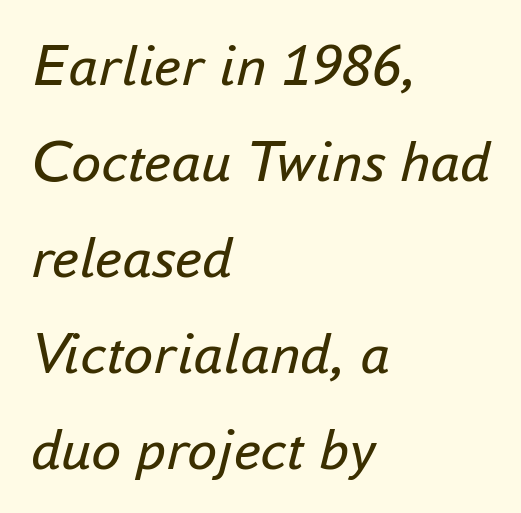
{"italic": "yes", "lean": "right", "slant_degrees": 16, "bold": "no", "weight": "regular", "width": "normal", "stroke_contrast": "low", "x_height": "small", "monospaced": "no", "underline": "no", "align": "left", "line_spacing": "normal", "line_spacing_ratio": 1.6, "letter_spacing": "normal", "letter_spacing_em": 0.0, "glyph_px": 60}
